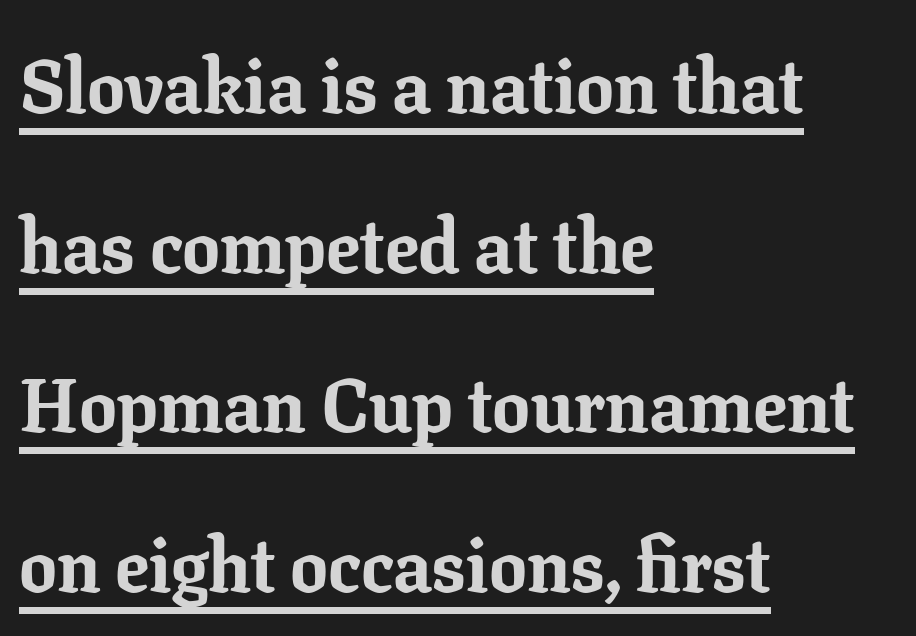
Q: Is the text bold? A: Yes.
Q: Is the text italic (slanted)? A: No, it is upright.
Q: Is the typeface a serif or a sans-serif typeface? A: Serif.
Q: Is the text underlined? A: Yes.
Q: How is the paragraph aligned? A: Left-aligned.
Q: Is the spacing between letters normal or unusually wide? A: Normal.
Q: Is the spacing between lines tight, normal or loose? A: Loose.
Q: Width (condensed, normal, or wide)? A: Normal.
Q: Stroke contrast? A: Low.
Q: x-height? A: Medium.
Q: Monospaced? A: No.
